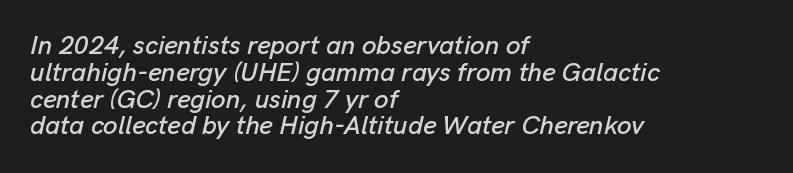
{"italic": "yes", "lean": "right", "slant_degrees": 13, "underline": "no", "align": "left", "line_spacing": "tight", "line_spacing_ratio": 1.03, "letter_spacing": "normal", "letter_spacing_em": 0.0, "glyph_px": 26}
